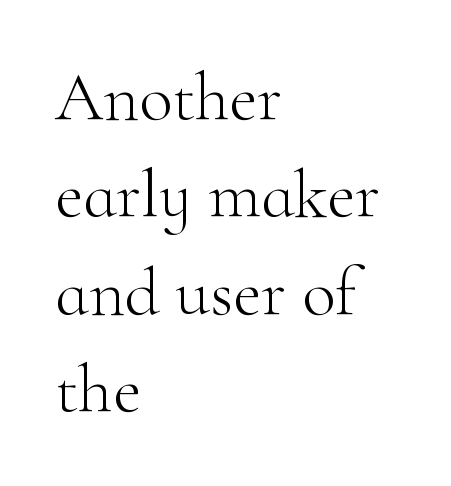
The image shows 69 px light serif type, upright; set left-aligned, normal line spacing (1.41x), normal letter spacing, not underlined; high stroke contrast and a small x-height.
